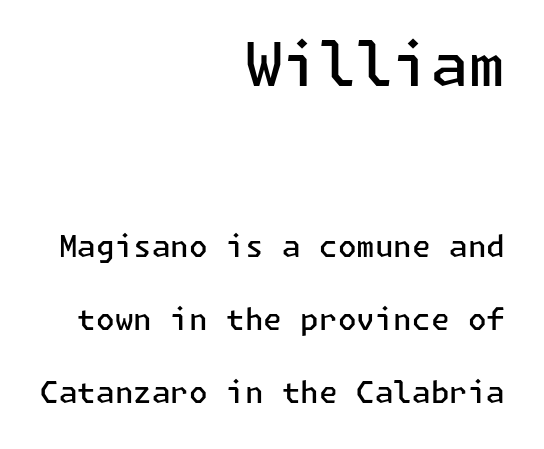
Reading top to bottom, the characters get smaller at the block break. Is this a sans? Yes — the strokes have no serifs. The lettering stays uniformly vertical, giving the passage a roman look. Short and long lines alike share a common ending point at right. Weight check: semibold — heavier than regular, not quite bold.
